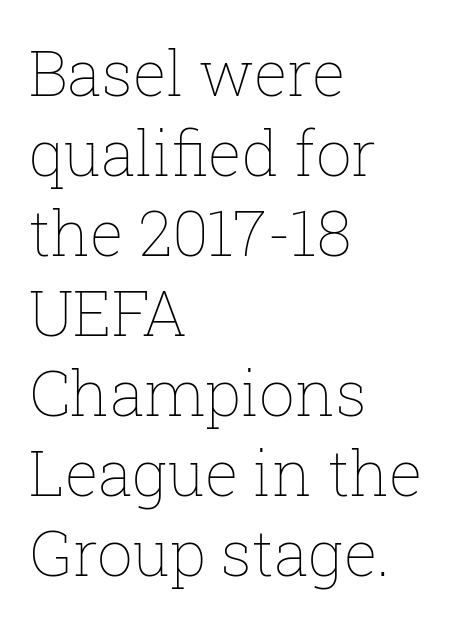
{"italic": "no", "bold": "no", "weight": "thin", "width": "normal", "stroke_contrast": "low", "x_height": "medium", "monospaced": "no", "underline": "no", "align": "left", "line_spacing": "normal", "line_spacing_ratio": 1.27, "letter_spacing": "normal", "letter_spacing_em": 0.0, "glyph_px": 63}
